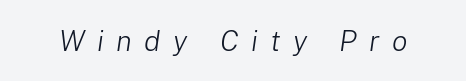
Q: Is the text bold? A: No.
Q: Is the text italic (slanted)? A: Yes, it leans right by about 8 degrees.
Q: Is the text underlined? A: No.
Q: Is the spacing between letters normal or unusually wide? A: Unusually wide.
Q: Width (condensed, normal, or wide)? A: Normal.
Q: Stroke contrast? A: Low.
Q: x-height? A: Medium.
Q: Monospaced? A: No.
